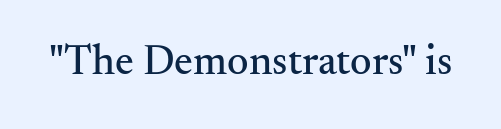
{"serif": "yes", "italic": "no", "width": "normal", "stroke_contrast": "medium", "x_height": "small", "monospaced": "no", "underline": "no", "letter_spacing": "normal", "letter_spacing_em": 0.0, "glyph_px": 42}
